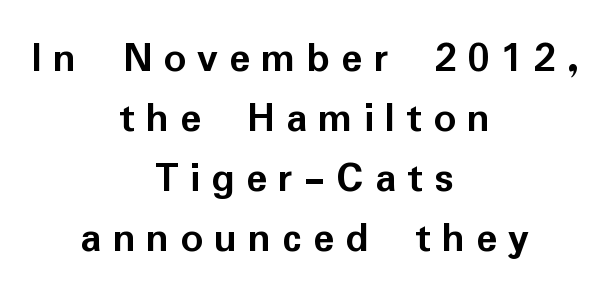
Beneath every word, the page is bare. A full-strength bold gives these letters their thick strokes. Note the varied advance widths — an 'i' is clearly narrower than an 'm'. These lines sit exactly where default settings would place them. The typesetter chose a symmetrical, centered arrangement here. The passage shown is typeset with a sans-serif family.
